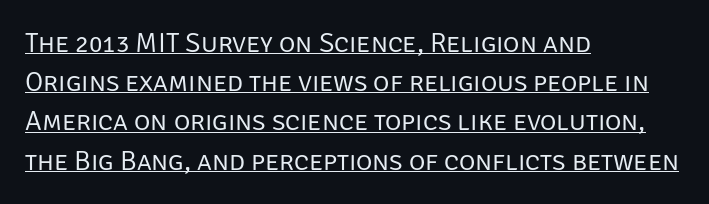
The image shows 28 px regular-weight sans-serif type, upright; set left-aligned, normal line spacing (1.4x), normal letter spacing, underlined; low stroke contrast and a large x-height.
